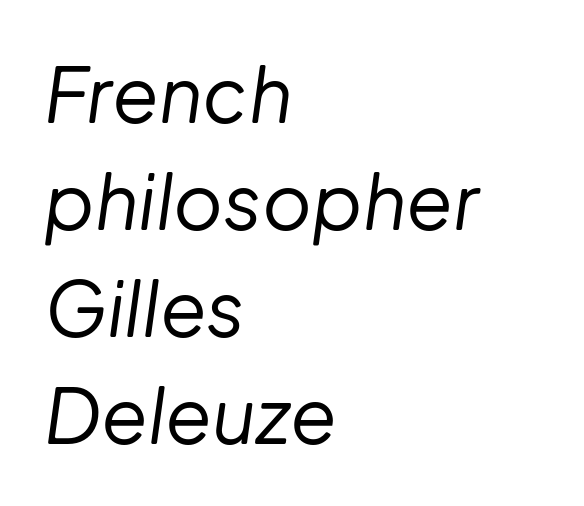
The letters advance in unequal steps, a hallmark of proportional type. Reading down the block, your eye returns to a fixed left position each line. Rule under the text: the space is simply empty. The line-height multiplier appears to be the usual default. Would a proofreader flag this as italicized? Yes.
